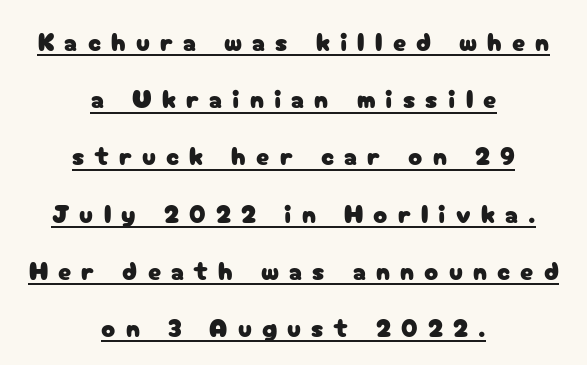
{"italic": "no", "underline": "yes", "align": "center", "line_spacing": "loose", "line_spacing_ratio": 2.2, "letter_spacing": "wide", "letter_spacing_em": 0.39, "glyph_px": 26}
